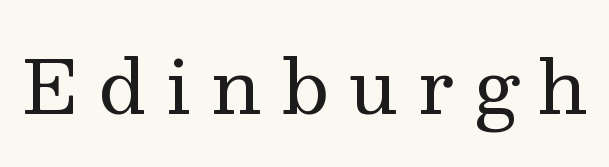
Compared with typical body copy, the letter spacing here is much looser. Serif or sans? Serif — the stroke terminals have little feet. Rendered with straight, roman letterforms. Each row of text sits above clean, open space.
